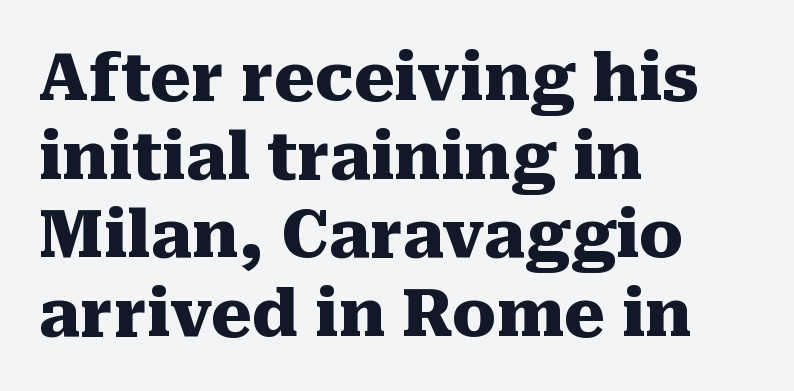
Look at the stroke-to-counter ratio: heavy, a bold. The ragged edge is on the right, which tells us the setting is flush left. Lines of text with bare space underneath. Look at the bottom of the vertical strokes: they flare into serifs here. Is this a fixed-width face? No — the glyphs have proportional, varying widths.
